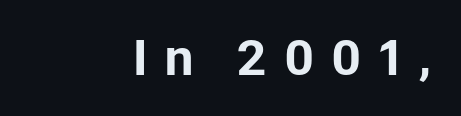
{"serif": "no", "italic": "no", "width": "normal", "stroke_contrast": "low", "x_height": "medium", "monospaced": "no", "underline": "no", "align": "right", "letter_spacing": "wide", "letter_spacing_em": 0.36, "glyph_px": 47}
